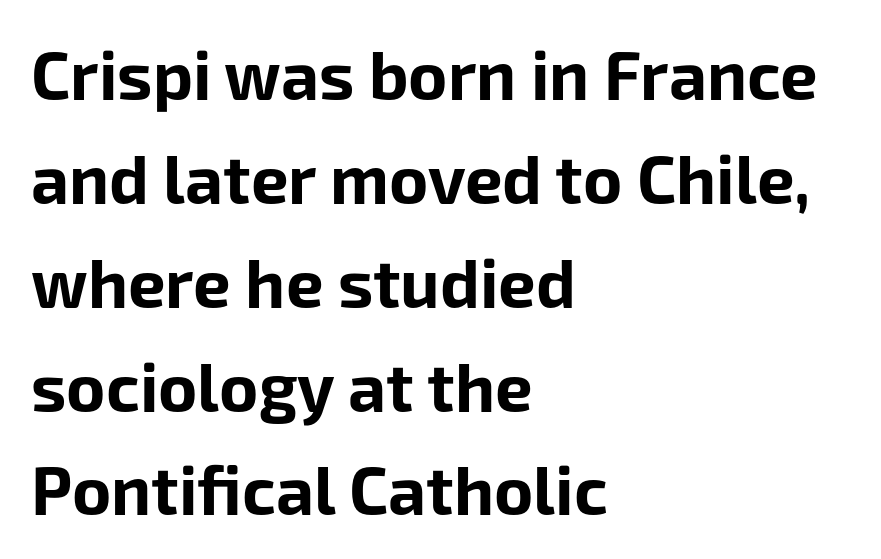
The image shows 67 px bold sans-serif type, upright; set left-aligned, normal line spacing (1.55x), normal letter spacing, not underlined; low stroke contrast and a medium x-height.
